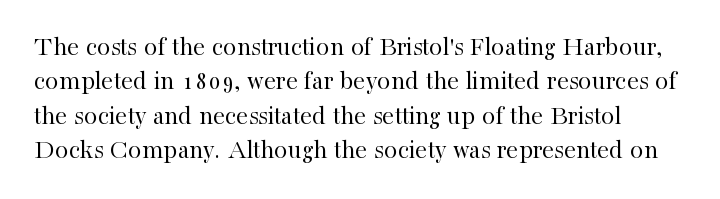
Q: Is the text bold? A: No.
Q: Is the text italic (slanted)? A: No, it is upright.
Q: Is the text underlined? A: No.
Q: Is the spacing between letters normal or unusually wide? A: Normal.
Q: Is the spacing between lines tight, normal or loose? A: Normal.
